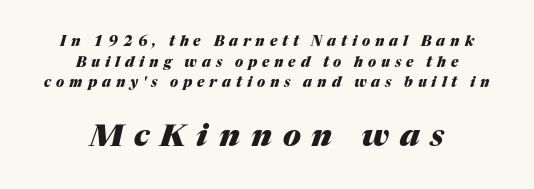
Q: Is the text bold? A: Yes.
Q: Is the text italic (slanted)? A: Yes, it leans right by about 17 degrees.
Q: Is the text underlined? A: No.
Q: How is the paragraph aligned? A: Centered.
Q: Is the spacing between letters normal or unusually wide? A: Unusually wide.
Q: Is the spacing between lines tight, normal or loose? A: Normal.
Q: Which block of text is set in a larger size, the first (top) or the second (bottom)? A: The second (bottom) one.
Q: Width (condensed, normal, or wide)? A: Normal.
Q: Stroke contrast? A: Medium.
Q: x-height? A: Medium.
Q: Monospaced? A: No.
